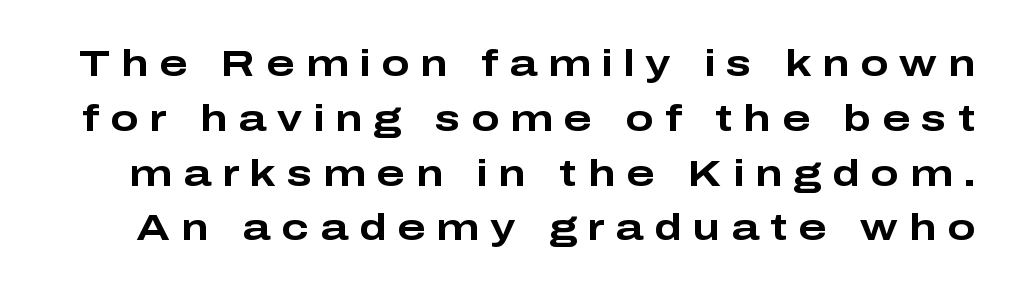
The image shows 37 px bold, wide sans-serif type, upright; set normal line spacing (1.48x), unusually wide letter spacing (+0.3 em), not underlined; low stroke contrast and a medium x-height.
